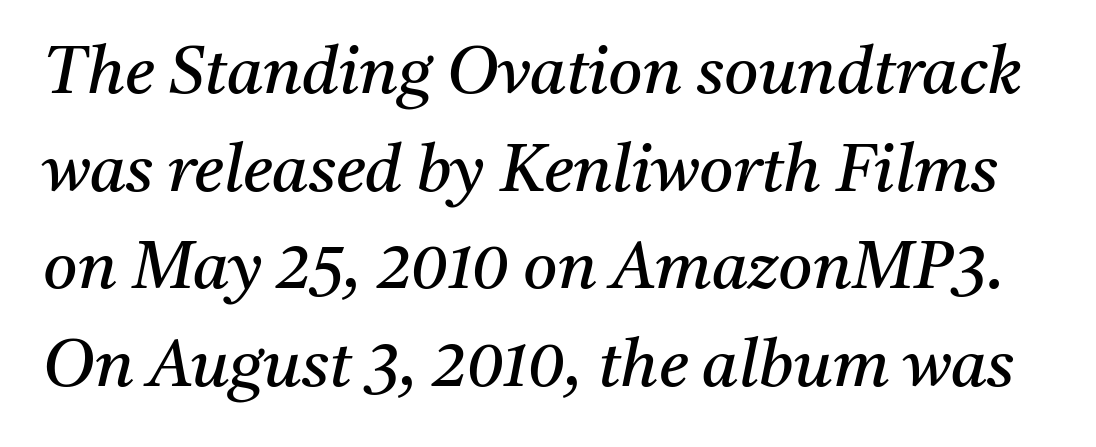
{"serif": "yes", "italic": "yes", "lean": "right", "slant_degrees": 11, "bold": "no", "weight": "regular", "width": "normal", "stroke_contrast": "medium", "x_height": "medium", "monospaced": "no", "underline": "no", "line_spacing": "normal", "line_spacing_ratio": 1.48, "letter_spacing": "normal", "letter_spacing_em": 0.0, "glyph_px": 66}
